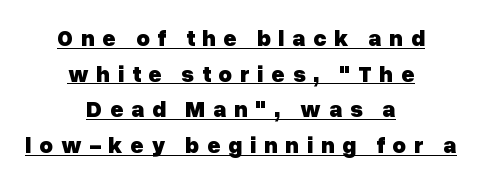
The image shows 23 px bold type, upright; set centered, normal line spacing (1.55x), unusually wide letter spacing (+0.33 em), underlined.
